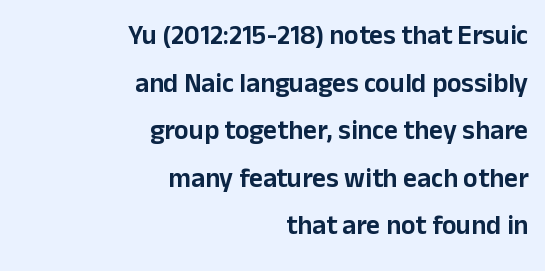
{"italic": "no", "underline": "no", "align": "right", "line_spacing_ratio": 1.76, "letter_spacing": "normal", "letter_spacing_em": 0.0, "glyph_px": 27}
